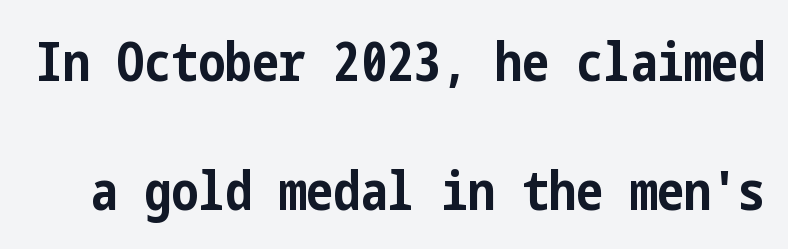
Nobody drew a line under any word here. Students, note that the glyphs here touch the page at normal intervals. Plenty of ink on the page — the face is bold. The glyphs in this specimen are sans serif. Leading is clearly above the norm, producing a sparse column.
